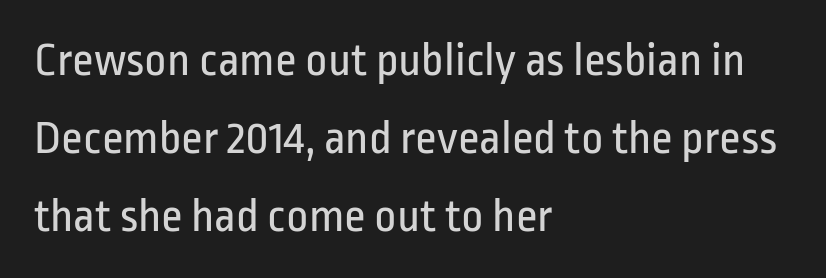
The image shows 48 px regular-weight, condensed sans-serif type, upright; set left-aligned, normal line spacing (1.63x), normal letter spacing, not underlined; low stroke contrast and a medium x-height.
